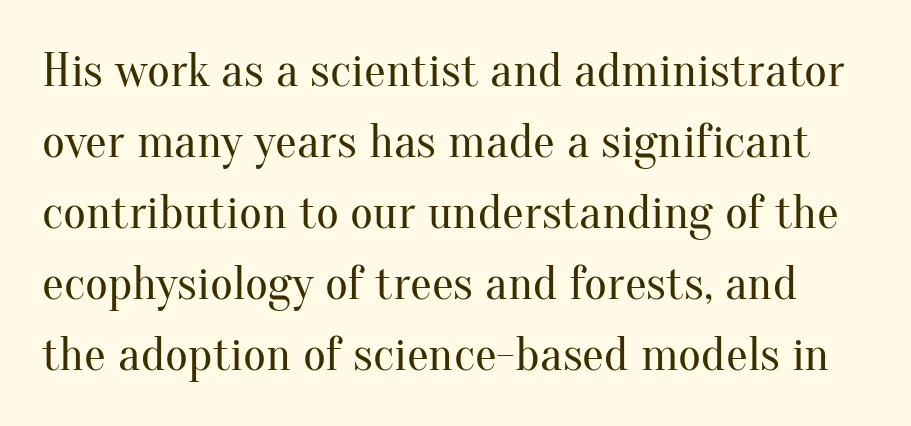
I'd call this a serif setting — the letters wear small feet. The lettering holds an erect, upright posture throughout. The strokes carry an ordinary text weight at most. The baseline area is clear. Successive baselines arrive at the customary interval. The passage shown is typed in a proportional face where columns would drift.
